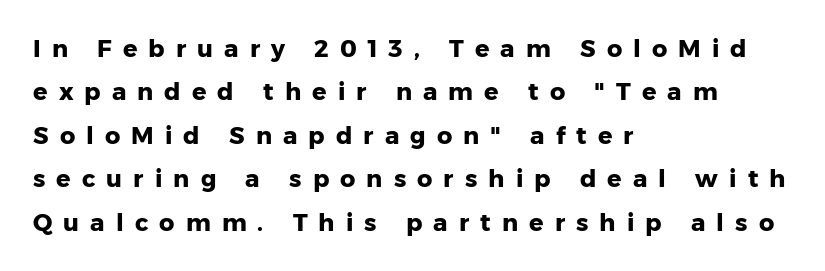
Q: Is the text bold? A: Yes.
Q: Is the text italic (slanted)? A: No, it is upright.
Q: Is the text underlined? A: No.
Q: How is the paragraph aligned? A: Left-aligned.
Q: Is the spacing between letters normal or unusually wide? A: Unusually wide.
